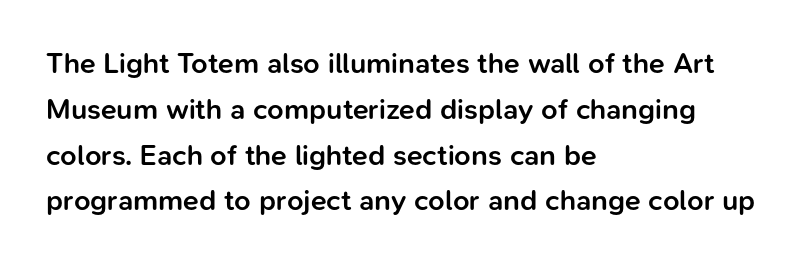
Q: Is the text bold? A: Semi-bold.
Q: Is the text italic (slanted)? A: No, it is upright.
Q: Is the typeface a serif or a sans-serif typeface? A: Sans-serif.
Q: Is the text underlined? A: No.
Q: How is the paragraph aligned? A: Left-aligned.
Q: Is the spacing between letters normal or unusually wide? A: Normal.
Q: Is the spacing between lines tight, normal or loose? A: Normal.
Q: Width (condensed, normal, or wide)? A: Normal.
Q: Stroke contrast? A: Low.
Q: x-height? A: Medium.
Q: Monospaced? A: No.
